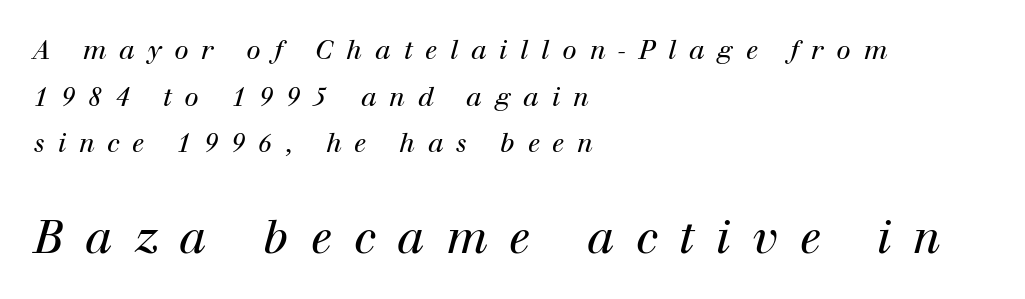
Q: Is the text bold? A: No.
Q: Is the text italic (slanted)? A: Yes, it leans right by about 12 degrees.
Q: Is the typeface a serif or a sans-serif typeface? A: Serif.
Q: Is the text underlined? A: No.
Q: How is the paragraph aligned? A: Left-aligned.
Q: Is the spacing between letters normal or unusually wide? A: Unusually wide.
Q: Which block of text is set in a larger size, the first (top) or the second (bottom)? A: The second (bottom) one.
Q: Width (condensed, normal, or wide)? A: Normal.
Q: Stroke contrast? A: High.
Q: x-height? A: Medium.
Q: Monospaced? A: No.
